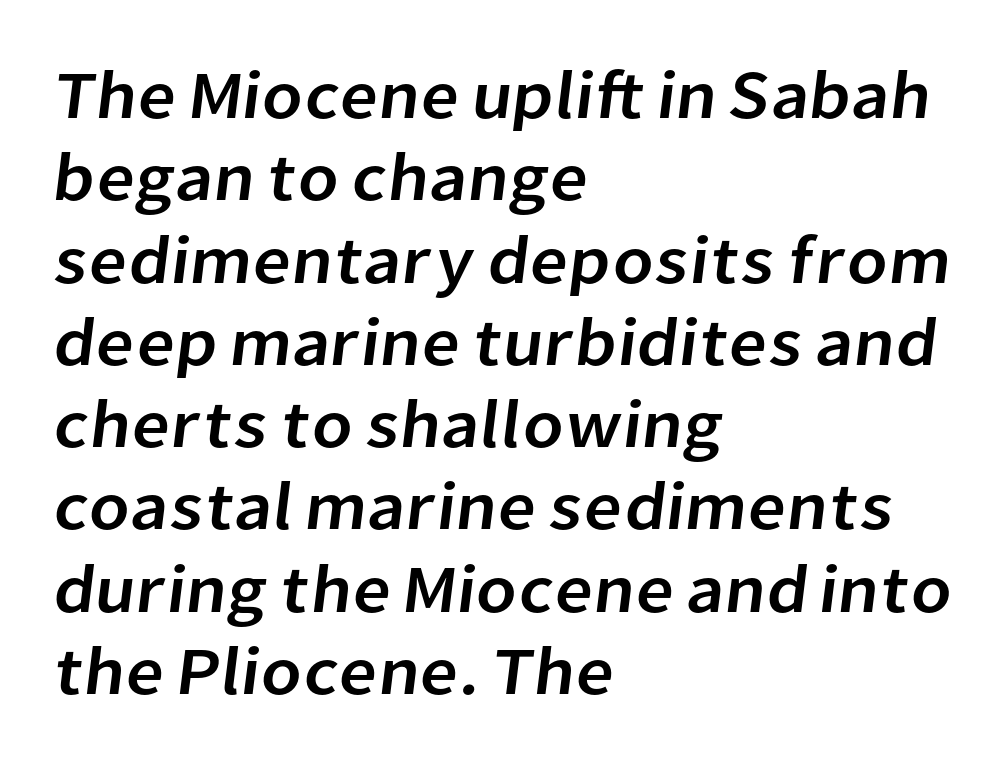
The image shows 68 px sans-serif type; set left-aligned, line spacing 1.21x, normal letter spacing, not underlined; low stroke contrast and a medium x-height.
